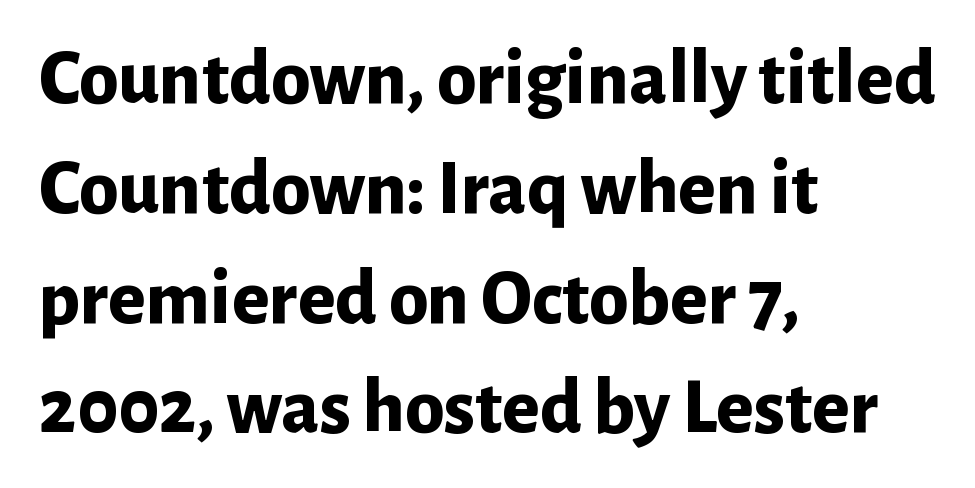
The image shows 79 px bold sans-serif type, upright; set left-aligned, normal line spacing (1.39x), normal letter spacing, not underlined; low stroke contrast and a medium x-height.
